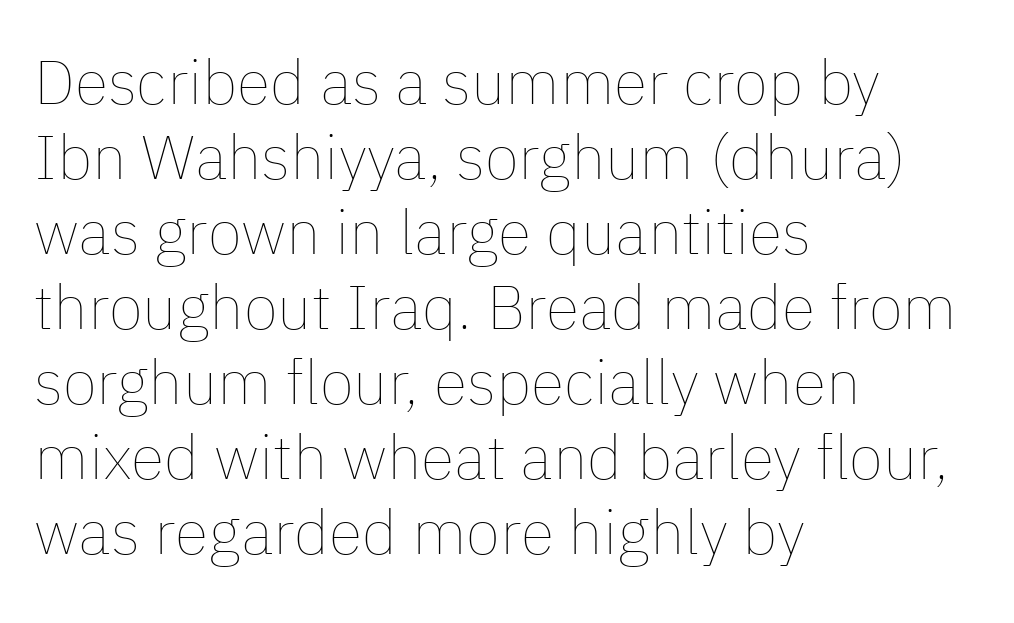
Each word holds together tightly as a unit, with standard inter-letter gaps. Varying glyph widths throughout — classic text-font behaviour. Characters remain perfectly vertical along every line. Descenders hang freely into open space. Weight: regular or lighter. These lines stack with their left ends in a neat column.
